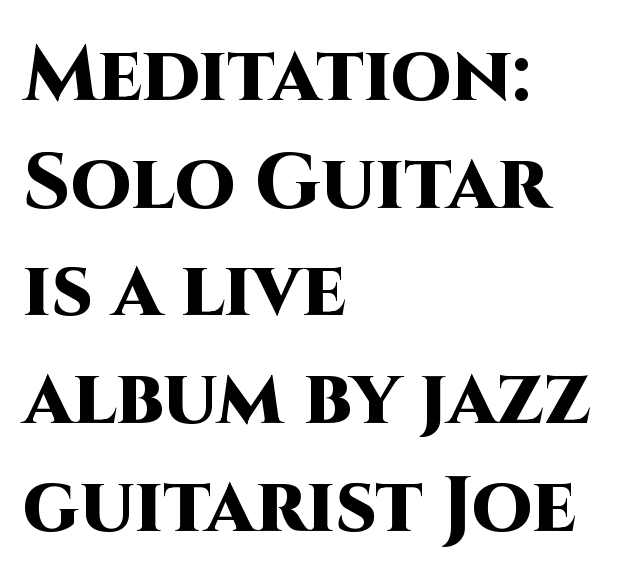
Between one letter and the next there's only the usual sliver of space. Classification — sans serif. A typesetter would call this leading conventional body-copy spacing. Leftover space on each line is placed entirely after the last word. Here the designer chose a conventional face with non-uniform glyph widths. The letters stand straight up with perfectly vertical stems.
